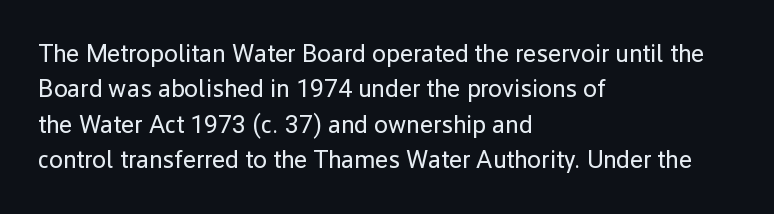
Q: Is the text bold? A: No.
Q: Is the text italic (slanted)? A: No, it is upright.
Q: Is the text underlined? A: No.
Q: How is the paragraph aligned? A: Left-aligned.
Q: Is the spacing between letters normal or unusually wide? A: Normal.
Q: Is the spacing between lines tight, normal or loose? A: Normal.
